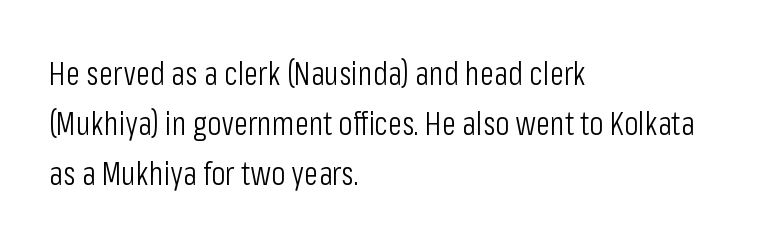
Tall strokes in this sample are plumb rather than angled. The rendering uses natural spacing where letterforms have individual widths. Does the leading feel generous? No, just average. Default kerning and tracking; the words read as compact shapes. The typeface chosen for these lines omits serifs. Descenders are the only things crossing below the line.
